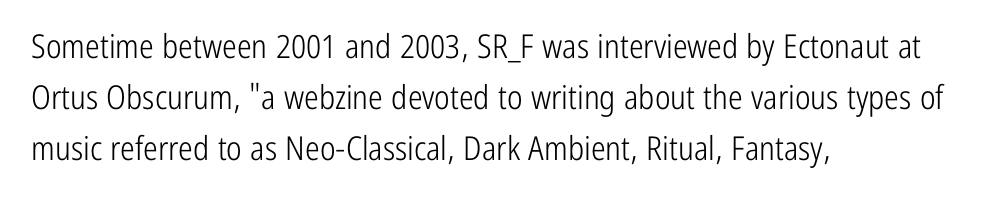
Stroke thickness stays within the range of a standard reading face or lighter. The horizontal fit of the characters is conventional and even. Rule under the text: the space is simply empty. You can tell from the bare stems that sans-serif type was used. Looks like regular typesetting: each glyph gets only the width it needs. Reading down the column, the eye jumps a familiar distance to each next line.
